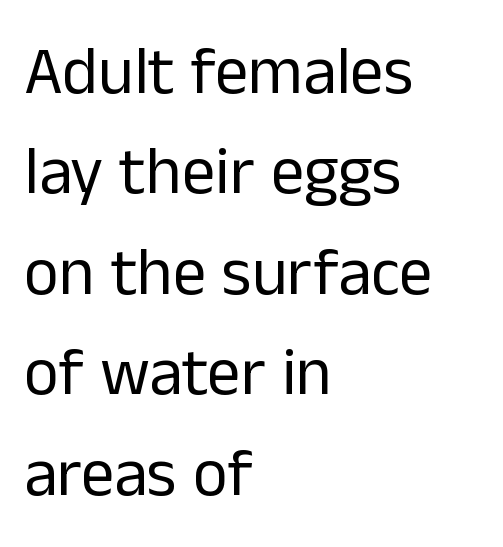
{"serif": "no", "italic": "no", "bold": "no", "weight": "regular", "width": "normal", "stroke_contrast": "low", "x_height": "medium", "monospaced": "no", "underline": "no", "align": "left", "line_spacing": "normal", "line_spacing_ratio": 1.5, "letter_spacing": "normal", "letter_spacing_em": 0.0, "glyph_px": 67}
